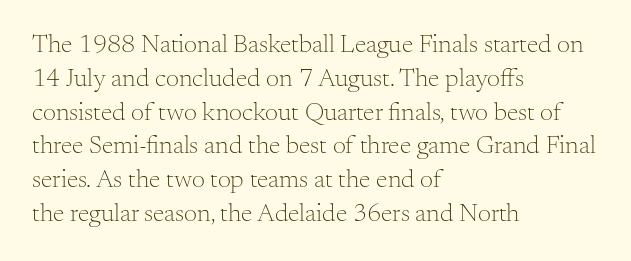
Q: Is the text bold? A: No.
Q: Is the text italic (slanted)? A: No, it is upright.
Q: Is the text underlined? A: No.
Q: How is the paragraph aligned? A: Left-aligned.
Q: Is the spacing between letters normal or unusually wide? A: Normal.
Q: Is the spacing between lines tight, normal or loose? A: Normal.
